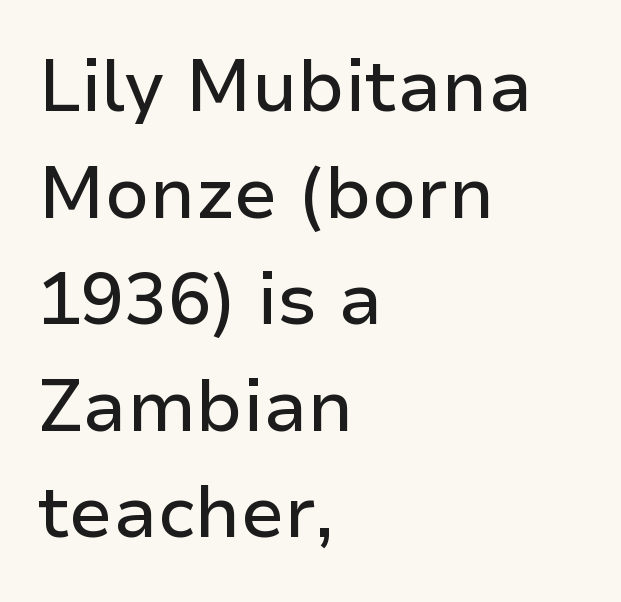
{"serif": "no", "italic": "no", "width": "normal", "stroke_contrast": "low", "x_height": "medium", "monospaced": "no", "underline": "no", "align": "left", "line_spacing": "normal", "line_spacing_ratio": 1.48, "letter_spacing": "normal", "letter_spacing_em": 0.0, "glyph_px": 72}
